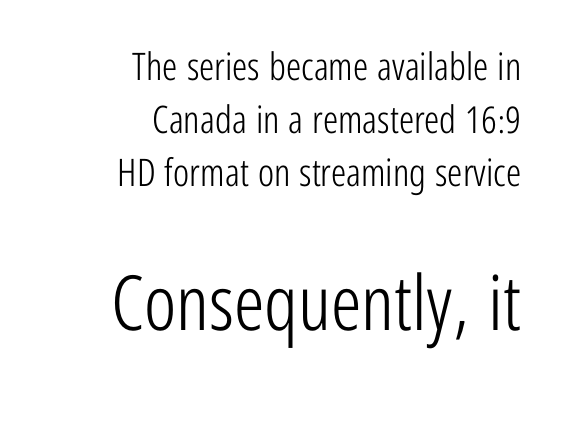
I'd call this a sans setting — the letters go barefoot. The ragged edge is on the left, which tells us the setting is flush right. Words float on clear page, feet unadorned. No letter is thick-stroked: the sample isn't bold. A typesetter would call this proportional, since set widths differ per character.
